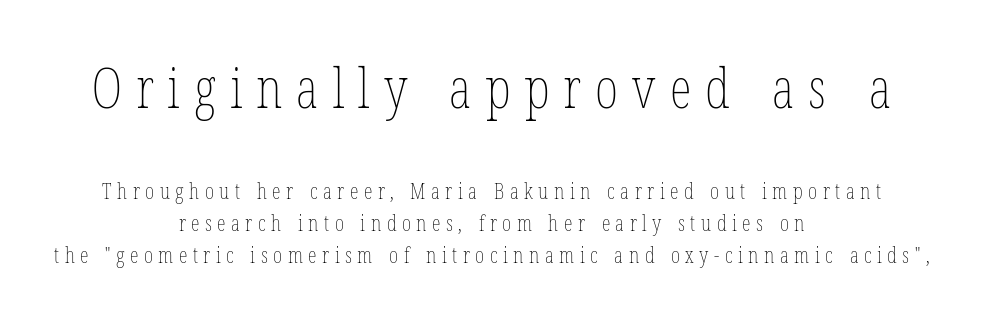
Each word looks stretched out because of the extra space between its letters. The letters advance in unequal steps, a hallmark of proportional type. Honestly, the row spacing looks completely unremarkable. Posture: straight, roman, zero tilt. Teacher's note: observe the equal gaps on both sides — that is centered alignment. A light-to-regular cut is what we see here.
